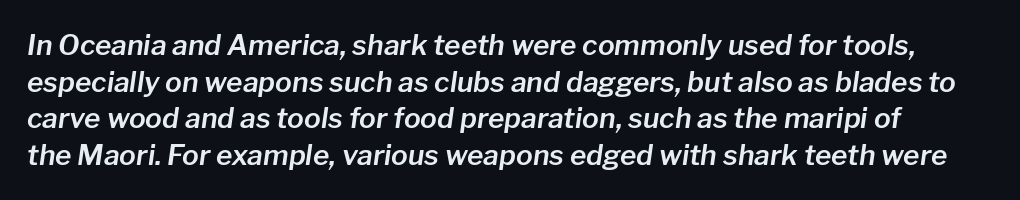
Q: Is the text italic (slanted)? A: Yes, it leans right by about 8 degrees.
Q: Is the text underlined? A: No.
Q: Is the spacing between letters normal or unusually wide? A: Normal.
Q: Is the spacing between lines tight, normal or loose? A: Normal.
Q: Width (condensed, normal, or wide)? A: Normal.
Q: Stroke contrast? A: Low.
Q: x-height? A: Medium.
Q: Monospaced? A: No.
